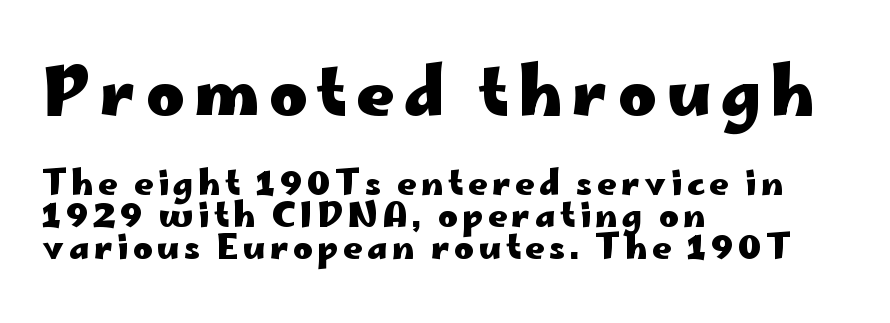
The image shows 66 px heavy, wide sans-serif type, upright; set left-aligned, tight line spacing (0.96x), not underlined; the first (top) block is 2.0x larger; low stroke contrast and a small x-height.
